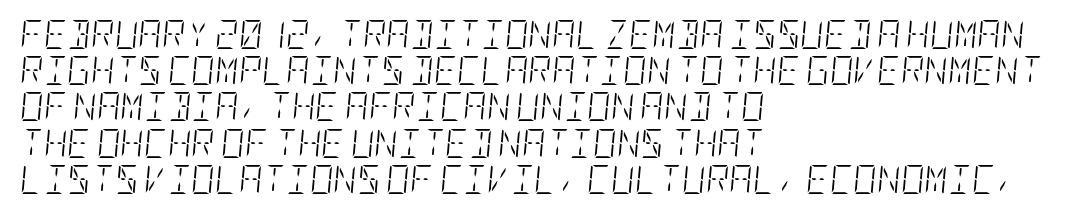
{"italic": "yes", "lean": "right", "slant_degrees": 5, "bold": "no", "weight": "light", "width": "condensed", "stroke_contrast": "low", "x_height": "large", "underline": "no", "align": "left", "line_spacing": "normal", "line_spacing_ratio": 1.25, "letter_spacing": "normal", "letter_spacing_em": 0.0, "glyph_px": 29}
